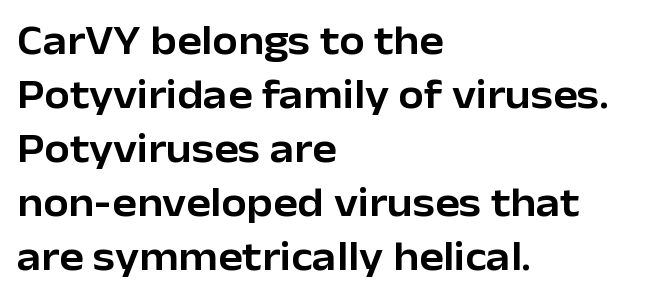
The image shows 41 px sans-serif type, upright; set left-aligned, normal line spacing (1.32x), normal letter spacing, not underlined; low stroke contrast and a medium x-height.
